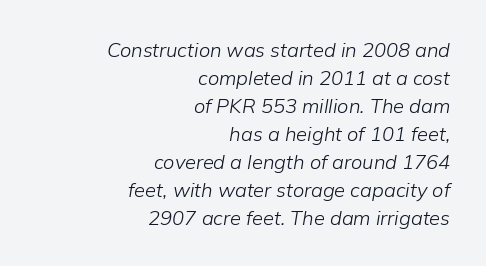
Q: Is the text bold? A: No.
Q: Is the text italic (slanted)? A: Yes, it leans right by about 9 degrees.
Q: Is the text underlined? A: No.
Q: How is the paragraph aligned? A: Right-aligned.
Q: Is the spacing between letters normal or unusually wide? A: Normal.
Q: Is the spacing between lines tight, normal or loose? A: Normal.
